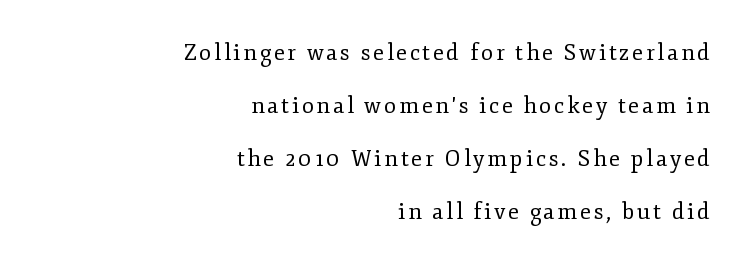
Stem width sits at or under what a default text font uses. The lettering stays uniformly vertical, giving the passage a roman look. Is the block centered? No — it sits flush against the right margin. The leading is generous, giving the passage an open texture. Check under the words: just untouched page.
